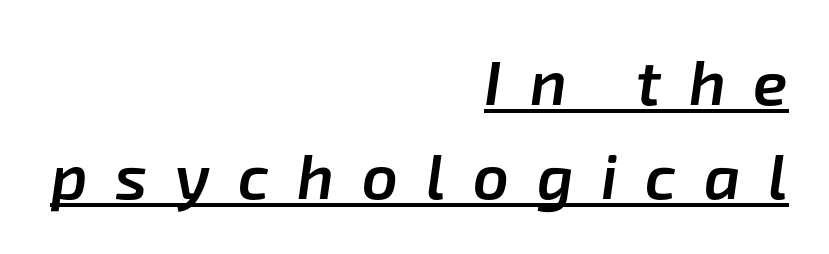
Q: Is the text bold? A: Semi-bold.
Q: Is the text italic (slanted)? A: Yes, it leans right by about 8 degrees.
Q: Is the text underlined? A: Yes.
Q: How is the paragraph aligned? A: Right-aligned.
Q: Is the spacing between letters normal or unusually wide? A: Unusually wide.
Q: Is the spacing between lines tight, normal or loose? A: Normal.
Q: Width (condensed, normal, or wide)? A: Normal.
Q: Stroke contrast? A: Low.
Q: x-height? A: Medium.
Q: Monospaced? A: No.
